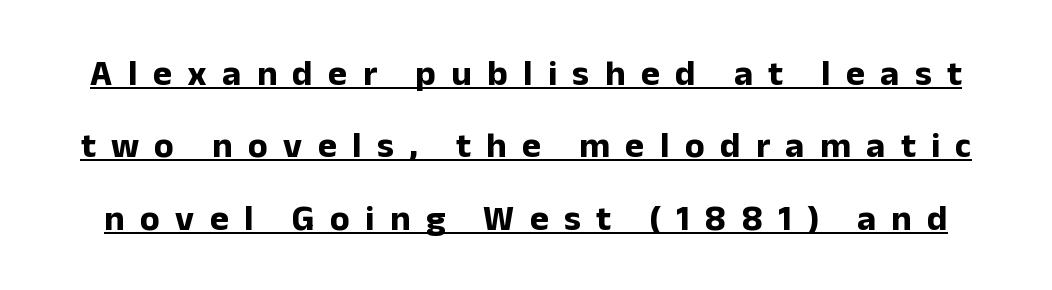
Q: Is the text bold? A: Yes.
Q: Is the text italic (slanted)? A: No, it is upright.
Q: Is the typeface a serif or a sans-serif typeface? A: Sans-serif.
Q: Is the text underlined? A: Yes.
Q: Is the spacing between letters normal or unusually wide? A: Unusually wide.
Q: Is the spacing between lines tight, normal or loose? A: Loose.
Q: Width (condensed, normal, or wide)? A: Normal.
Q: Stroke contrast? A: Low.
Q: x-height? A: Medium.
Q: Monospaced? A: No.
